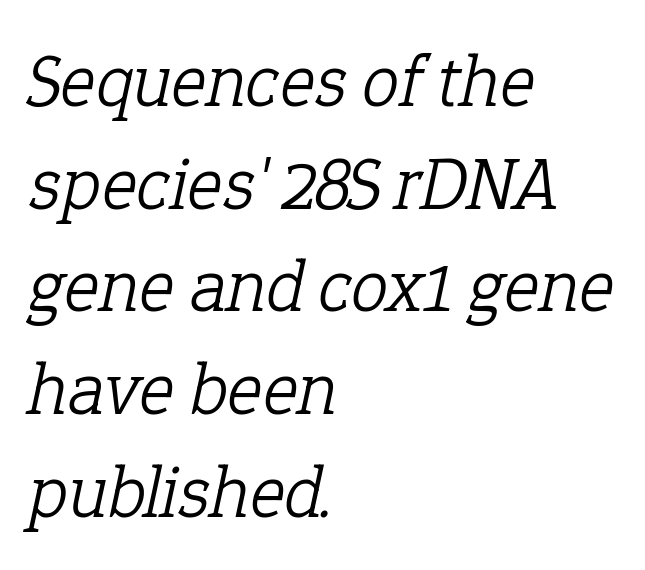
The face used here is proportionally spaced, like ordinary book or web type. The paragraph shown leans on its left margin. Decoration check: the copy has no underline. The font's italic variant was chosen for this text.
